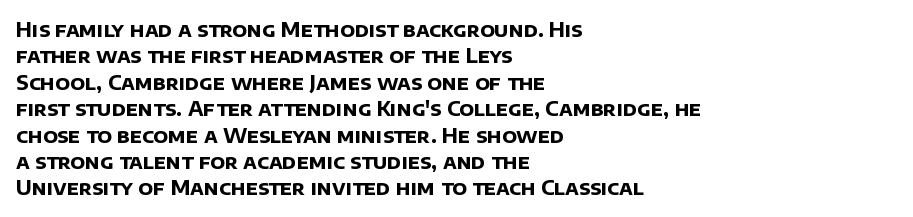
{"bold": "yes", "underline": "no", "align": "left", "line_spacing": "normal", "line_spacing_ratio": 1.32, "letter_spacing": "normal", "letter_spacing_em": 0.0, "glyph_px": 20}
